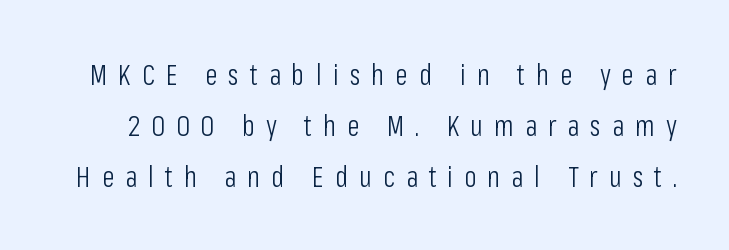
The image shows 29 px light, condensed sans-serif type, upright; set line spacing 1.76x, unusually wide letter spacing (+0.38 em), not underlined; low stroke contrast and a medium x-height.
